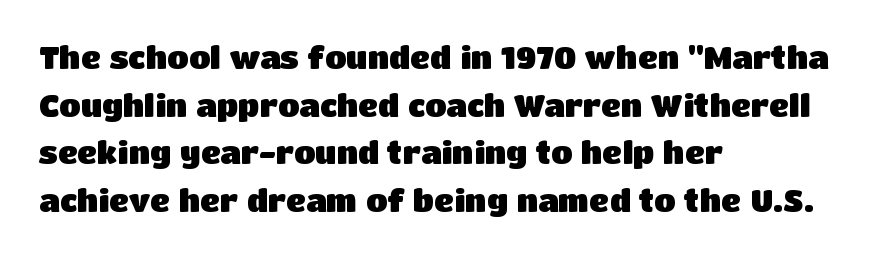
{"serif": "no", "italic": "no", "bold": "yes", "weight": "heavy", "width": "normal", "stroke_contrast": "low", "x_height": "large", "monospaced": "no", "underline": "no", "align": "left", "line_spacing": "normal", "line_spacing_ratio": 1.54, "letter_spacing": "normal", "letter_spacing_em": 0.0, "glyph_px": 31}
